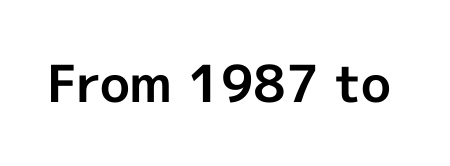
The image shows 51 px bold sans-serif type, upright; set normal letter spacing, not underlined; a medium x-height.
